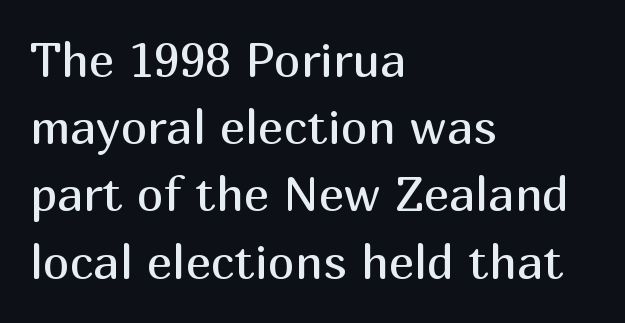
{"serif": "no", "italic": "no", "bold": "no", "weight": "regular", "width": "normal", "stroke_contrast": "medium", "x_height": "medium", "monospaced": "no", "underline": "no", "align": "left", "line_spacing": "normal", "line_spacing_ratio": 1.4, "letter_spacing": "normal", "letter_spacing_em": 0.0, "glyph_px": 48}
